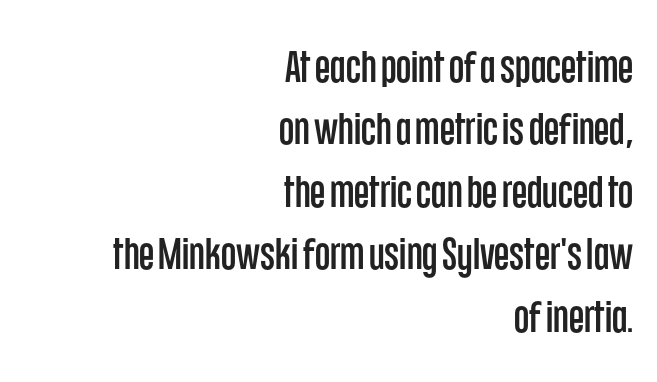
Q: Is the text italic (slanted)? A: No, it is upright.
Q: Is the typeface a serif or a sans-serif typeface? A: Sans-serif.
Q: Is the text underlined? A: No.
Q: How is the paragraph aligned? A: Right-aligned.
Q: Is the spacing between letters normal or unusually wide? A: Normal.
Q: Is the spacing between lines tight, normal or loose? A: Normal.
Q: Width (condensed, normal, or wide)? A: Condensed.
Q: Stroke contrast? A: Low.
Q: x-height? A: Large.
Q: Monospaced? A: No.
